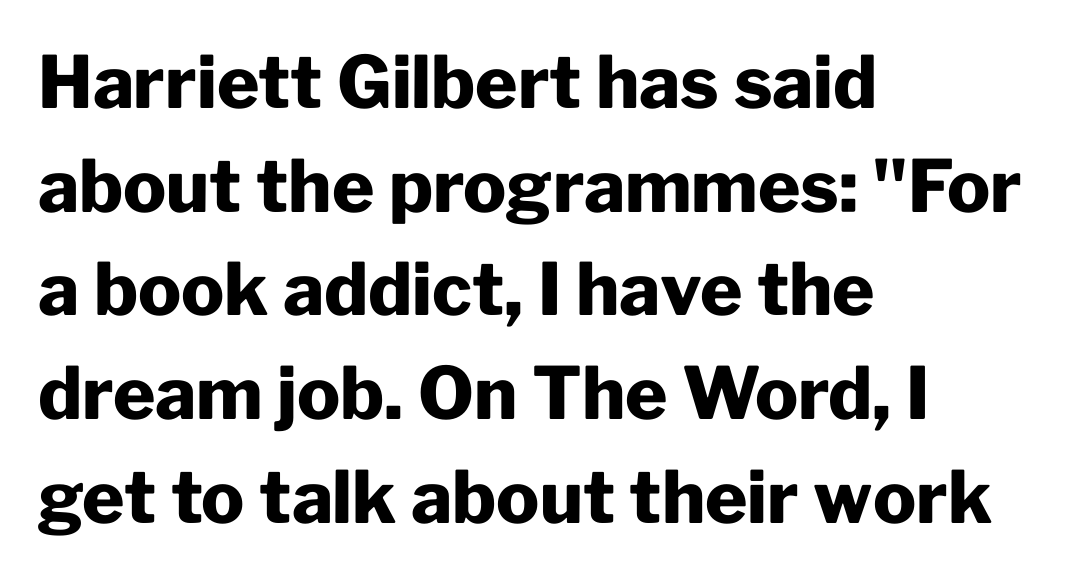
The image shows 72 px heavy sans-serif type, upright; set left-aligned, normal line spacing (1.44x), normal letter spacing, not underlined; low stroke contrast and a medium x-height.
